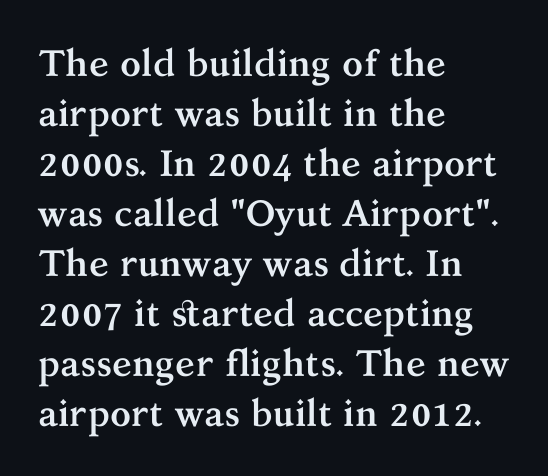
The image shows 37 px semibold serif type, upright; set left-aligned, normal line spacing (1.35x), normal letter spacing, not underlined; medium stroke contrast and a medium x-height.
